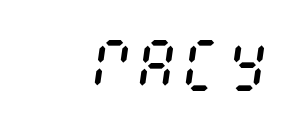
The image shows 57 px regular-weight, condensed type, italic (leaning right); set normal letter spacing, not underlined; medium stroke contrast and a large x-height.
